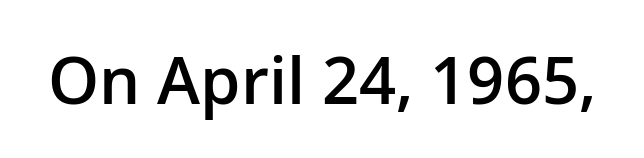
Q: Is the text bold? A: Semi-bold.
Q: Is the text italic (slanted)? A: No, it is upright.
Q: Is the typeface a serif or a sans-serif typeface? A: Sans-serif.
Q: Is the text underlined? A: No.
Q: Is the spacing between letters normal or unusually wide? A: Normal.
Q: Width (condensed, normal, or wide)? A: Normal.
Q: Stroke contrast? A: Low.
Q: x-height? A: Medium.
Q: Monospaced? A: No.
